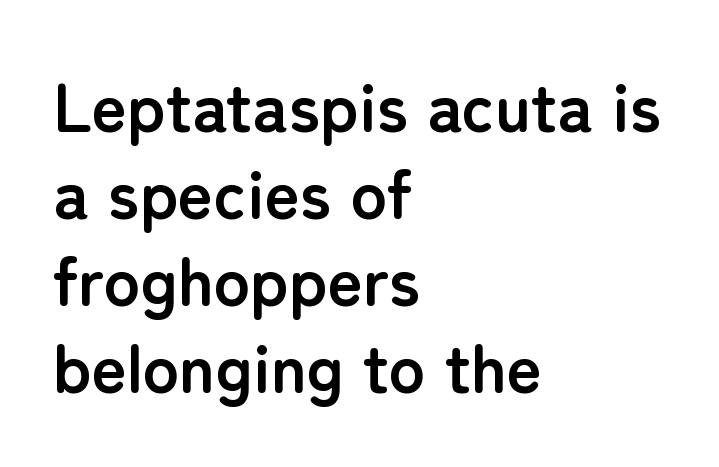
This sample has the flowing, uneven cadence of proportional lettering. A student would call this left alignment; a typographer would say flush left, rag right. Posture: straight, roman, zero tilt. A dark, heavy texture on the line: the type is bold.
